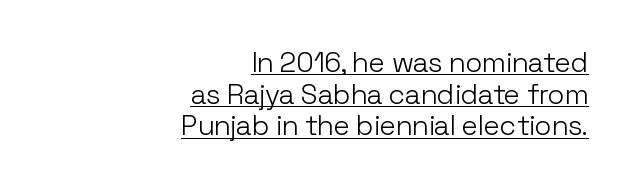
Each stroke keeps to a modest, everyday thickness or less. The text block is weighted toward the right margin, trailing off unevenly leftward. Decoration check: the copy is underlined. The face used here is proportionally spaced, like ordinary book or web type. You could call the tracking neutral — neither tight nor loose.
